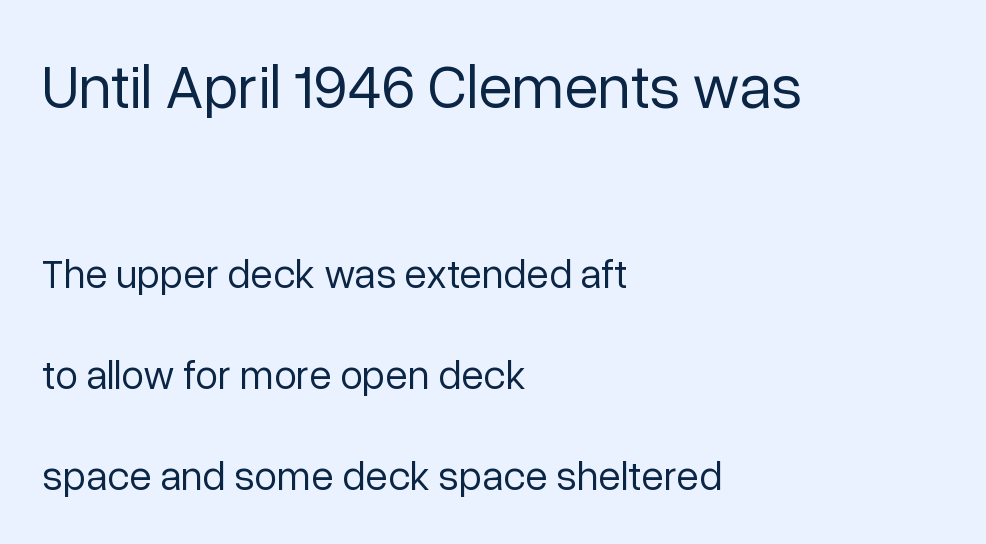
Q: Is the text bold? A: No.
Q: Is the text italic (slanted)? A: No, it is upright.
Q: Is the typeface a serif or a sans-serif typeface? A: Sans-serif.
Q: Is the text underlined? A: No.
Q: How is the paragraph aligned? A: Left-aligned.
Q: Is the spacing between letters normal or unusually wide? A: Normal.
Q: Is the spacing between lines tight, normal or loose? A: Loose.
Q: Which block of text is set in a larger size, the first (top) or the second (bottom)? A: The first (top) one.
Q: Width (condensed, normal, or wide)? A: Normal.
Q: Stroke contrast? A: Low.
Q: x-height? A: Medium.
Q: Monospaced? A: No.
